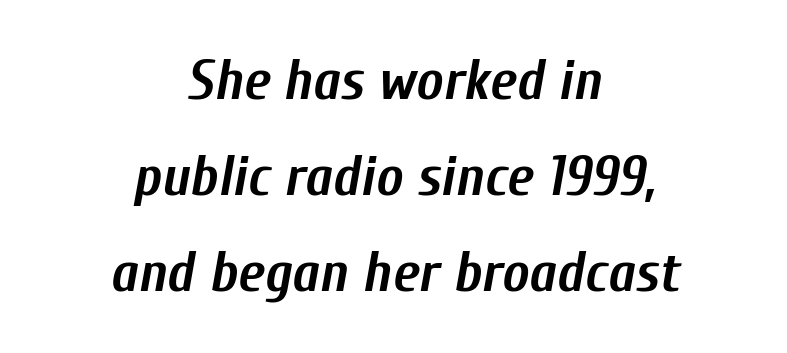
{"italic": "yes", "lean": "right", "slant_degrees": 10, "bold": "yes", "weight": "semibold", "width": "condensed", "stroke_contrast": "low", "x_height": "medium", "monospaced": "no", "underline": "no", "align": "center", "line_spacing": "normal", "line_spacing_ratio": 1.68, "letter_spacing": "normal", "letter_spacing_em": 0.0, "glyph_px": 57}
